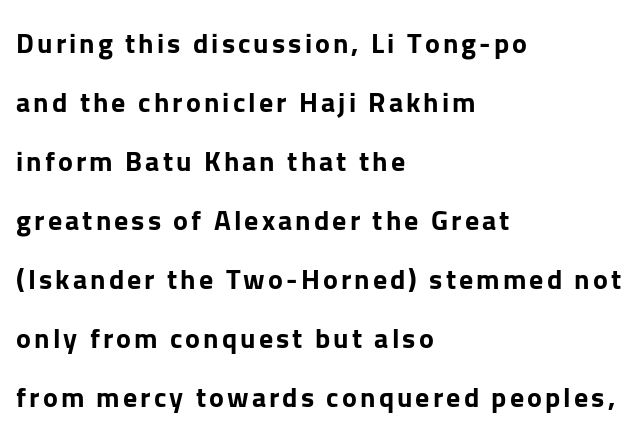
Spacing verdict: proportional, widths tailored to each character. The space directly below the letters is spotless. The rendering uses a bold face; every stroke is thick and dark. The lines are quadded left. How would I describe the line gaps? Wide and relaxed. Regarding serifs, this sample does without them.
